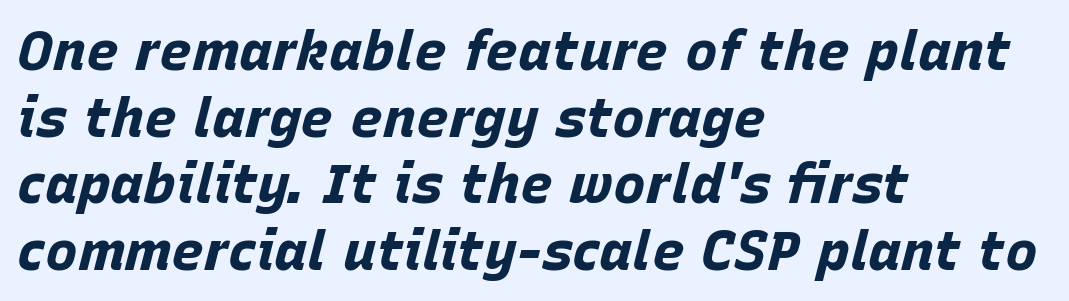
The image shows 55 px bold type, italic (leaning right); set left-aligned, line spacing 1.21x, normal letter spacing, not underlined; low stroke contrast and a large x-height.
